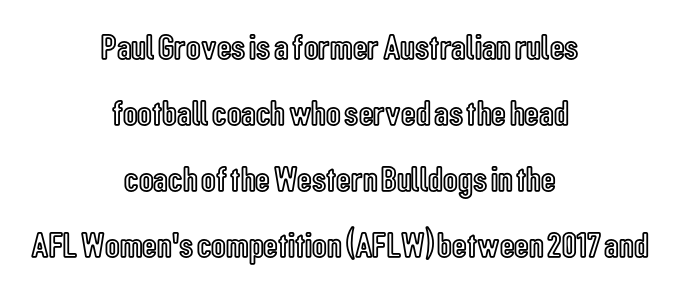
{"italic": "no", "width": "condensed", "x_height": "medium", "monospaced": "no", "underline": "no", "align": "center", "line_spacing_ratio": 1.83, "letter_spacing": "normal", "letter_spacing_em": 0.0, "glyph_px": 36}
